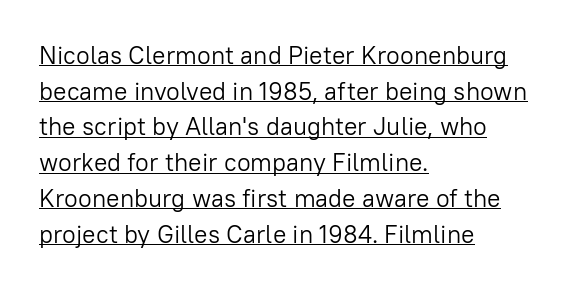
The image shows 25 px text type, upright; set left-aligned, normal line spacing (1.43x), normal letter spacing, underlined.
